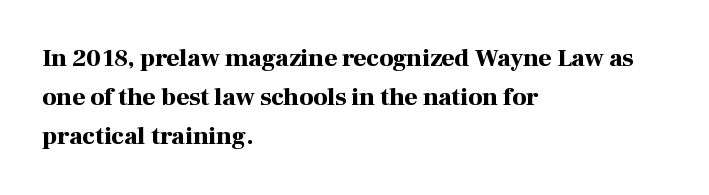
Vertical strokes here are truly vertical. In terms of letterspacing, this is plain default setting. This block has exactly the height ordinary leading produces. Pretty heavy lettering here — definitely bold.
